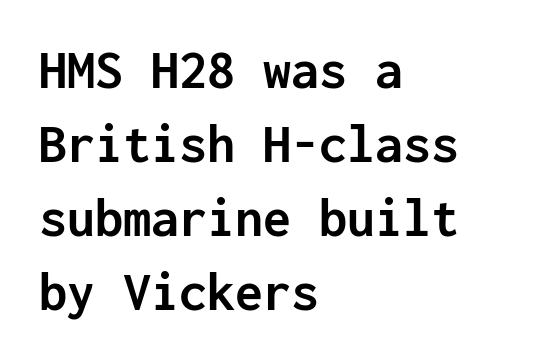
If you drew a ruler down the left edge, every line would touch it. A normal amount of white space separates one row of letters from the next. Font category for this specimen: sans-serif. Italic? Not at all — the glyphs are vertical.
